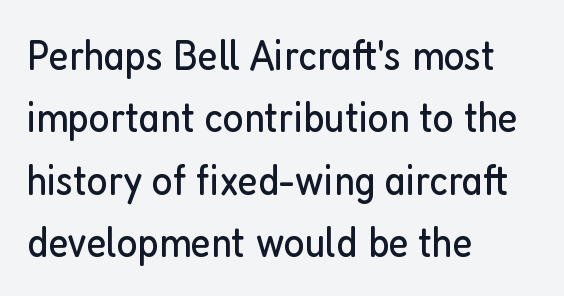
Character widths vary here, with narrow letters taking less room than wide ones. Grotesque or geometric, the face here clearly has no serifs. The font is comparable to plain body text, perhaps lighter. The rows are spaced the way most documents space them. These lines stack with their left ends in a neat column.
